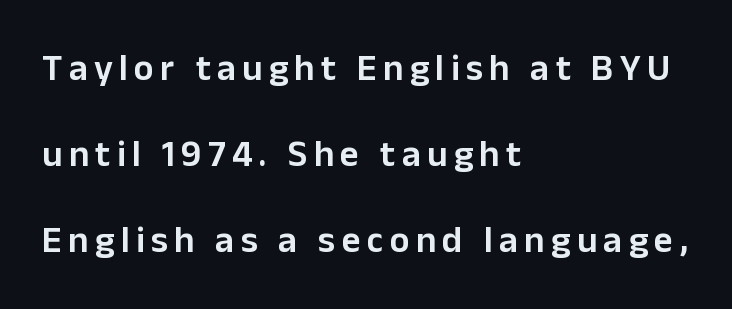
The image shows 37 px semibold sans-serif type, upright; set left-aligned, loose line spacing (2.32x), not underlined; low stroke contrast and a medium x-height.
